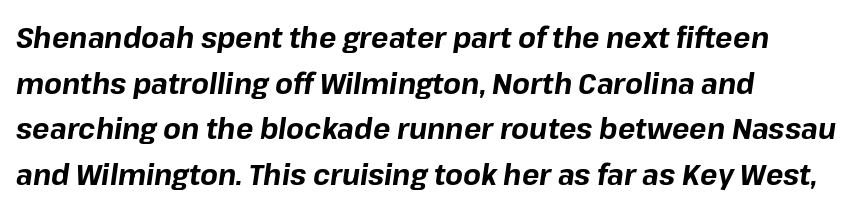
The image shows 29 px bold type, italic (leaning right); set left-aligned, normal line spacing (1.57x), normal letter spacing, not underlined; low stroke contrast and a medium x-height.
